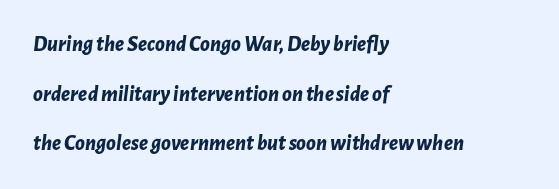
{"italic": "yes", "lean": "right", "slant_degrees": 7, "bold": "yes", "underline": "no", "align": "left", "line_spacing": "loose", "line_spacing_ratio": 2.26, "letter_spacing": "normal", "letter_spacing_em": 0.0, "glyph_px": 22}
